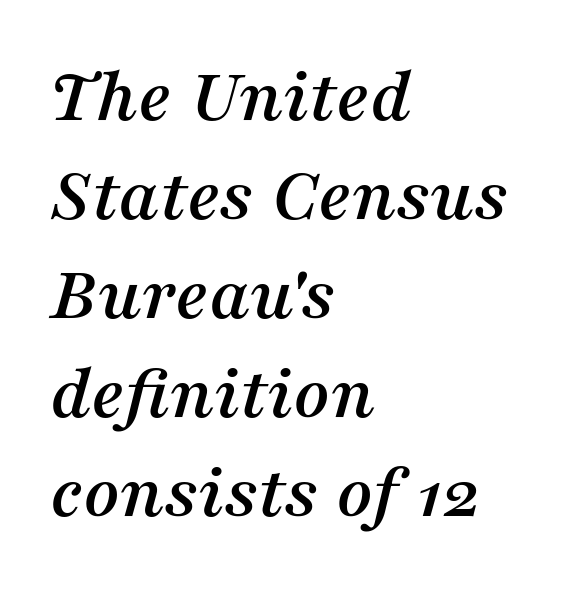
The image shows 78 px serif type, italic (leaning right); set left-aligned, normal line spacing (1.27x), normal letter spacing, not underlined; medium stroke contrast and a medium x-height.
